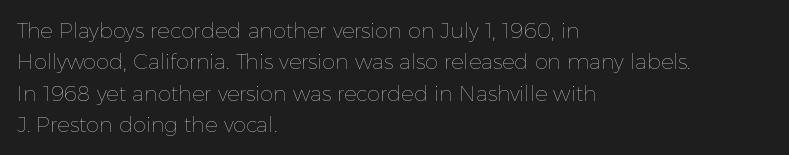
The image shows 21 px text type, upright; set left-aligned, normal line spacing (1.49x), normal letter spacing, not underlined.
